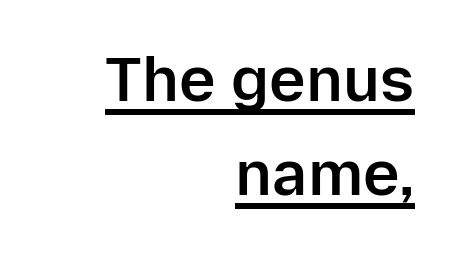
{"serif": "no", "italic": "no", "bold": "semi", "weight": "semibold", "width": "normal", "stroke_contrast": "low", "x_height": "medium", "monospaced": "no", "underline": "yes", "align": "right", "line_spacing": "normal", "line_spacing_ratio": 1.51, "letter_spacing": "normal", "letter_spacing_em": 0.0, "glyph_px": 62}
